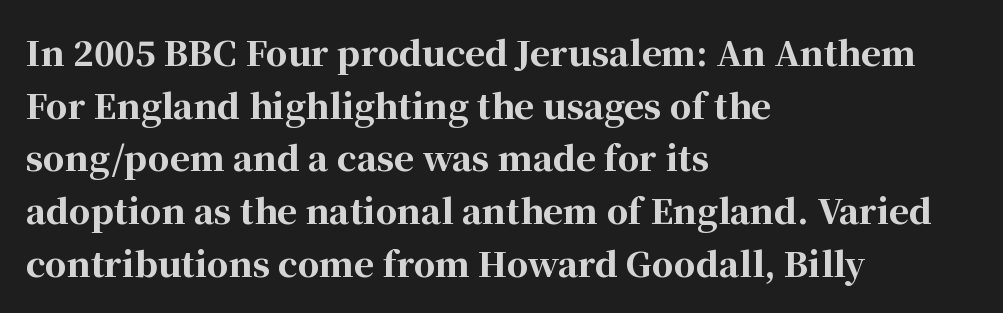
{"serif": "yes", "italic": "no", "bold": "yes", "weight": "bold", "width": "normal", "stroke_contrast": "high", "x_height": "medium", "monospaced": "no", "underline": "no", "align": "left", "line_spacing": "normal", "line_spacing_ratio": 1.55, "letter_spacing": "normal", "letter_spacing_em": 0.0, "glyph_px": 34}
